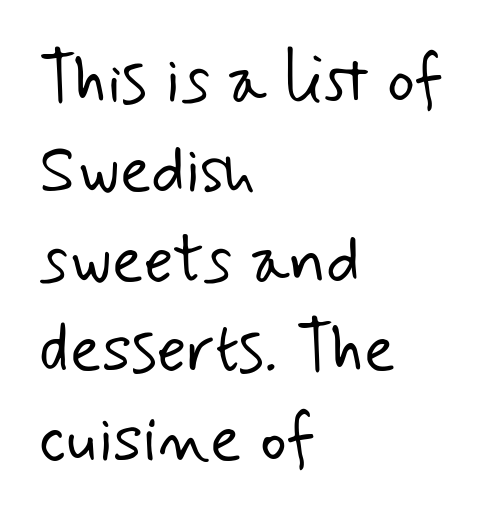
{"serif": "no", "bold": "no", "weight": "light", "width": "normal", "stroke_contrast": "low", "x_height": "small", "monospaced": "no", "underline": "no", "align": "left", "line_spacing": "normal", "line_spacing_ratio": 1.36, "letter_spacing": "normal", "letter_spacing_em": 0.0, "glyph_px": 66}
